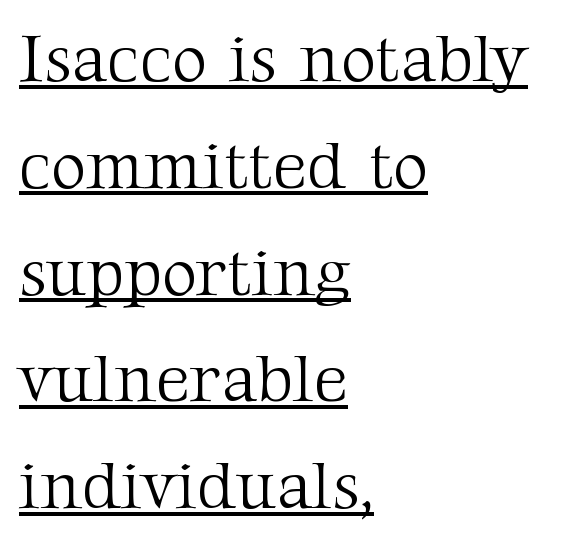
Q: Is the text bold? A: No.
Q: Is the text italic (slanted)? A: No, it is upright.
Q: Is the typeface a serif or a sans-serif typeface? A: Serif.
Q: Is the text underlined? A: Yes.
Q: How is the paragraph aligned? A: Left-aligned.
Q: Is the spacing between letters normal or unusually wide? A: Normal.
Q: Is the spacing between lines tight, normal or loose? A: Normal.
Q: Width (condensed, normal, or wide)? A: Normal.
Q: Stroke contrast? A: Medium.
Q: x-height? A: Medium.
Q: Monospaced? A: No.
